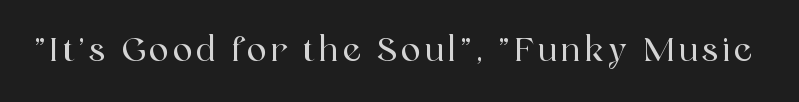
Note the varied advance widths — an 'i' is clearly narrower than an 'm'. Small tapered or slab feet sit at the stroke ends, so this counts as serif. A bare baseline throughout the passage. A roman cut, with each character standing at attention.
